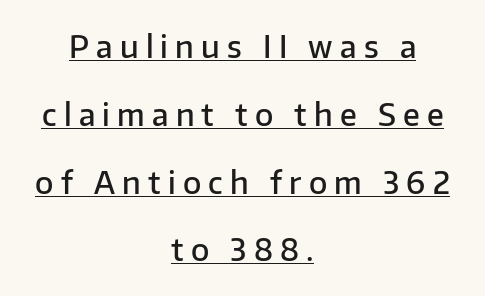
{"serif": "no", "italic": "no", "bold": "semi", "weight": "semibold", "width": "normal", "stroke_contrast": "low", "x_height": "medium", "monospaced": "no", "underline": "yes", "align": "center", "line_spacing": "loose", "line_spacing_ratio": 2.26, "letter_spacing": "wide", "letter_spacing_em": 0.24, "glyph_px": 30}
